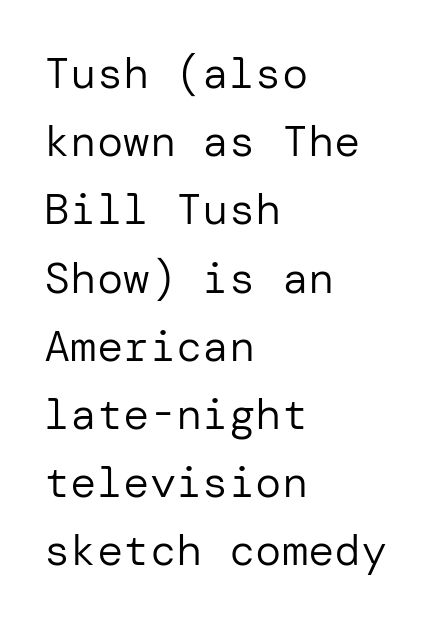
The area under the type is left untouched. You can tell it's not italic because the verticals are truly vertical. Rows of type keep a routine distance in the vertical direction. Unbolded letterforms with no extra heft.
